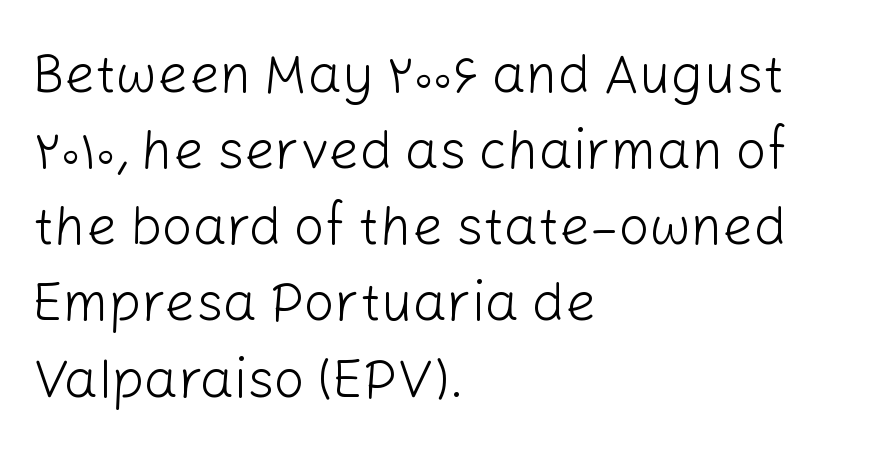
The image shows 54 px light sans-serif type, upright; set left-aligned, normal line spacing (1.41x), normal letter spacing, not underlined; low stroke contrast and a medium x-height.
